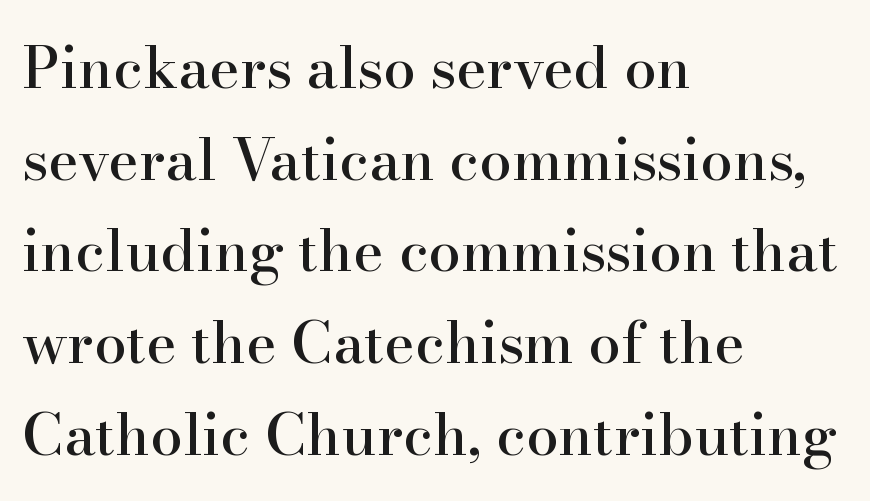
The image shows 58 px serif type, upright; set left-aligned, normal line spacing (1.58x), normal letter spacing, not underlined; high stroke contrast and a small x-height.
